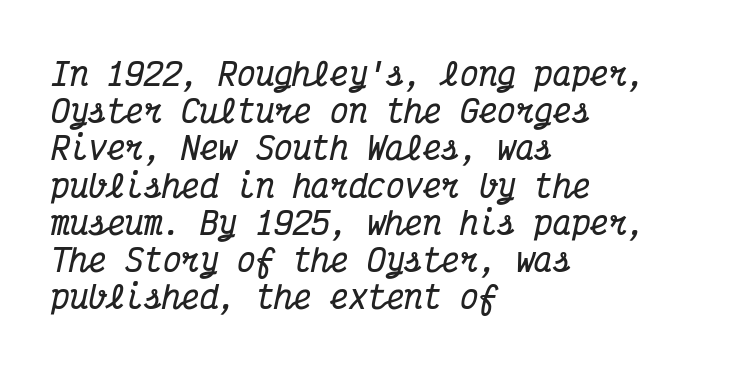
The image shows 31 px bold, condensed serif type, italic (leaning right), monospaced; set left-aligned, line spacing 1.2x, normal letter spacing, not underlined; medium stroke contrast and a medium x-height.
